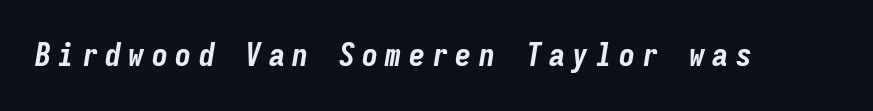
The image shows 32 px bold, condensed type, italic (leaning right), monospaced; set unusually wide letter spacing (+0.23 em), not underlined; low stroke contrast and a medium x-height.
